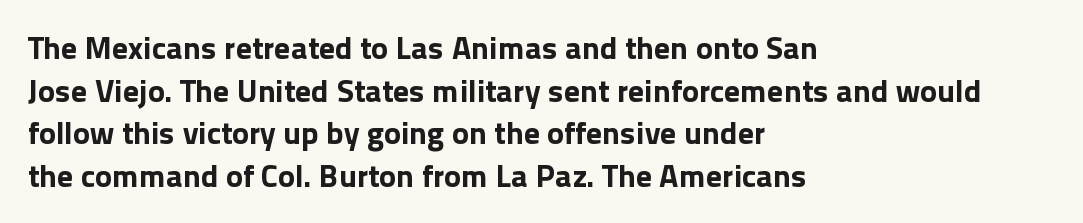
Q: Is the text bold? A: Yes.
Q: Is the text italic (slanted)? A: No, it is upright.
Q: Is the typeface a serif or a sans-serif typeface? A: Sans-serif.
Q: Is the text underlined? A: No.
Q: How is the paragraph aligned? A: Left-aligned.
Q: Is the spacing between letters normal or unusually wide? A: Normal.
Q: Is the spacing between lines tight, normal or loose? A: Normal.
Q: Width (condensed, normal, or wide)? A: Normal.
Q: x-height? A: Medium.
Q: Monospaced? A: No.
